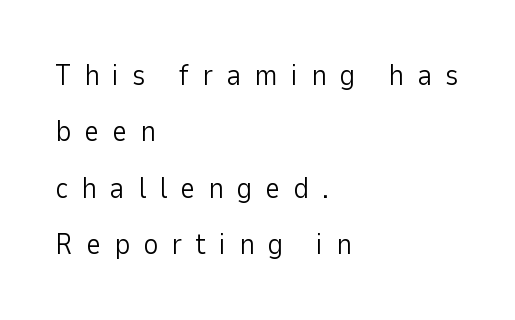
Every stem runs plumb, perpendicular to the baseline. Interline gaps are noticeably wide in this sample. Is the stroke heavy? The answer is a plain regular-or-lighter. The paragraph shown leans on its left margin.
